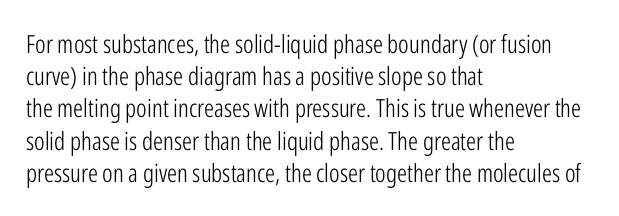
The image shows 25 px text type, upright; set left-aligned, normal line spacing (1.29x), normal letter spacing, not underlined.
